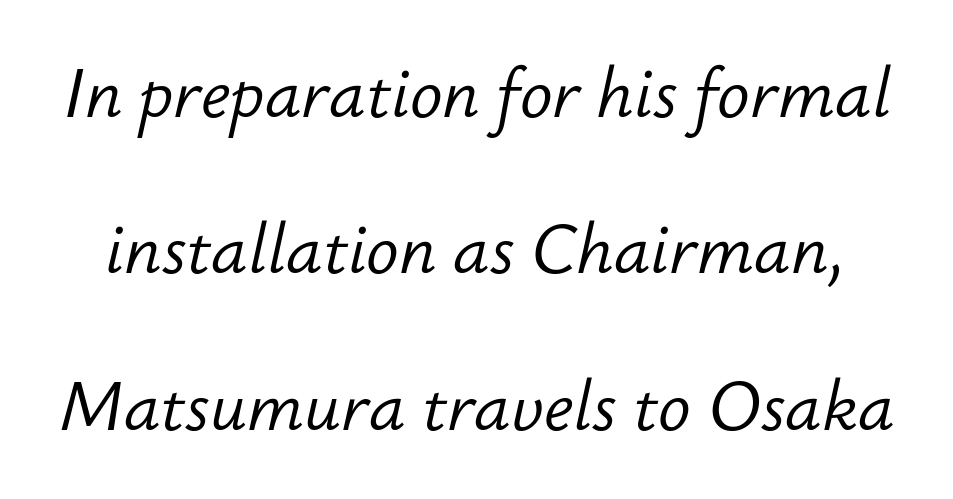
Think of a printed novel: that variable character pitch is what you see here. The tracking reads as untouched default to a designer's eye. Characters are canted at an angle relative to the baseline's perpendicular. No word sits above an underline. If you measured baseline to baseline, you'd find a long distance. No extra ink here — the face is not bold.
